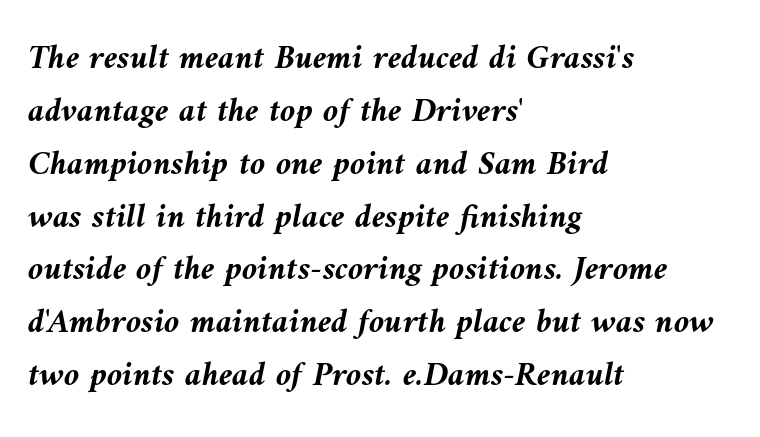
The image shows 35 px semibold type, italic (leaning left); set left-aligned, normal line spacing (1.51x), normal letter spacing, not underlined; medium stroke contrast and a medium x-height.
